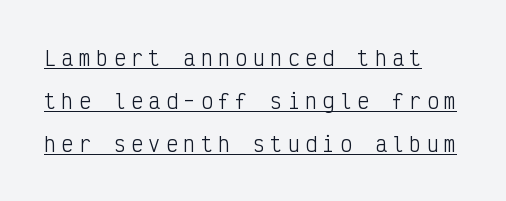
The image shows 20 px text type, upright; set loose line spacing (2.15x), unusually wide letter spacing (+0.27 em), underlined.
